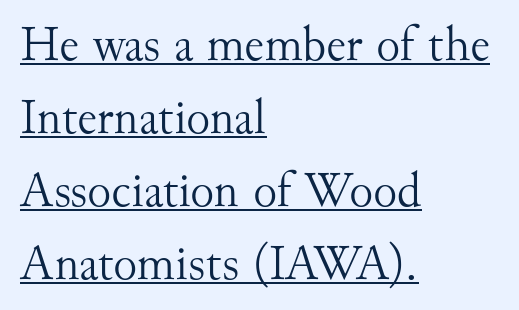
{"serif": "yes", "italic": "no", "bold": "no", "weight": "light", "width": "normal", "stroke_contrast": "medium", "x_height": "small", "monospaced": "no", "underline": "yes", "align": "left", "line_spacing": "normal", "line_spacing_ratio": 1.46, "letter_spacing": "normal", "letter_spacing_em": 0.0, "glyph_px": 50}
